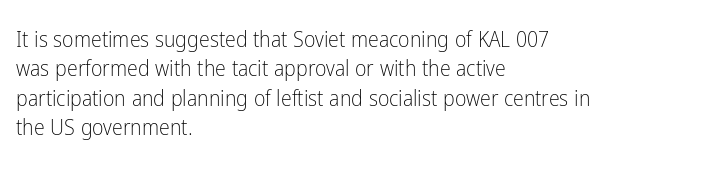
Q: Is the text bold? A: No.
Q: Is the text italic (slanted)? A: No, it is upright.
Q: Is the text underlined? A: No.
Q: How is the paragraph aligned? A: Left-aligned.
Q: Is the spacing between letters normal or unusually wide? A: Normal.
Q: Is the spacing between lines tight, normal or loose? A: Normal.
